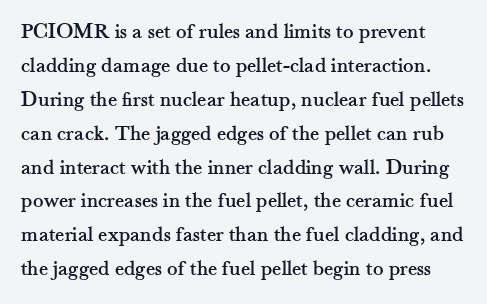
The image shows 22 px text type, upright; set normal line spacing (1.54x), normal letter spacing, not underlined.
